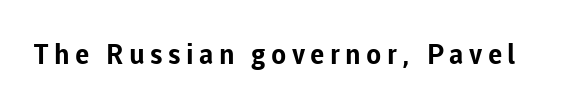
Is there any slant? The stems are plumb. The glyphs in this specimen are sans serif. The face used here is proportionally spaced, like ordinary book or web type. The typesetting leans heavy: a genuine bold. Beneath every word, the page is bare.
